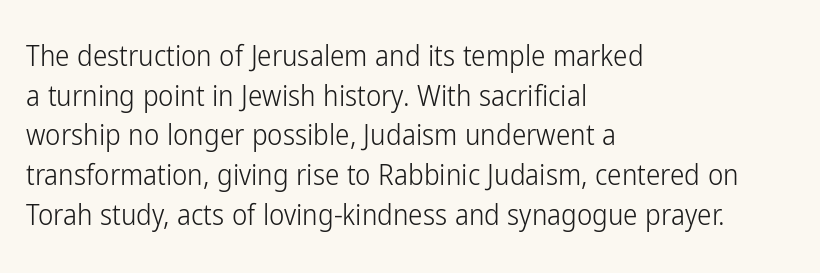
All the whitespace from short lines collects on the right. Weight: not bold — regular or lighter. Compared with typical body copy, the letter spacing here is the same. The leading is moderate, giving the passage an even texture. The font's upright variant was chosen for this text.
